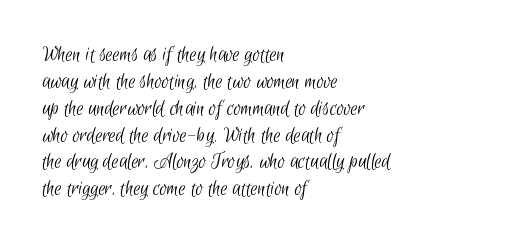
The image shows 22 px text type; set left-aligned, line spacing 1.22x, normal letter spacing, not underlined.
